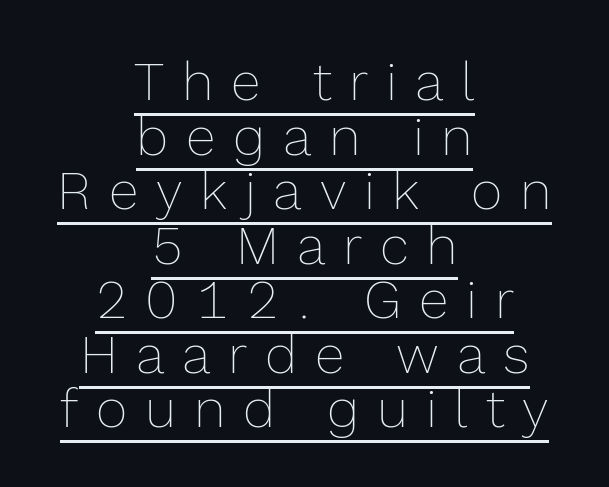
{"italic": "no", "bold": "no", "weight": "thin", "width": "normal", "x_height": "medium", "monospaced": "no", "underline": "yes", "align": "center", "line_spacing": "tight", "line_spacing_ratio": 1.01, "letter_spacing": "wide", "letter_spacing_em": 0.33, "glyph_px": 54}
